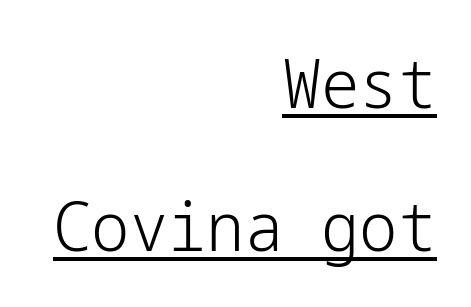
{"serif": "no", "italic": "no", "bold": "no", "weight": "light", "width": "normal", "stroke_contrast": "low", "x_height": "medium", "underline": "yes", "align": "right", "line_spacing": "loose", "line_spacing_ratio": 2.11, "letter_spacing": "normal", "letter_spacing_em": 0.0, "glyph_px": 68}
